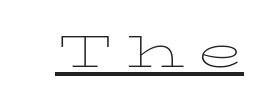
Q: Is the text bold? A: No.
Q: Is the text italic (slanted)? A: No, it is upright.
Q: Is the text underlined? A: Yes.
Q: Is the spacing between letters normal or unusually wide? A: Unusually wide.
Q: Width (condensed, normal, or wide)? A: Wide.
Q: Stroke contrast? A: Low.
Q: x-height? A: Medium.
Q: Monospaced? A: No.
